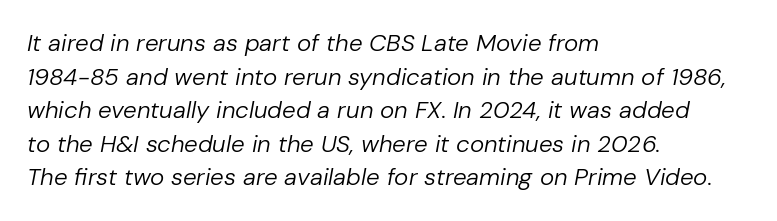
The image shows 24 px text type, italic (leaning right); set left-aligned, normal line spacing (1.4x), normal letter spacing, not underlined.
